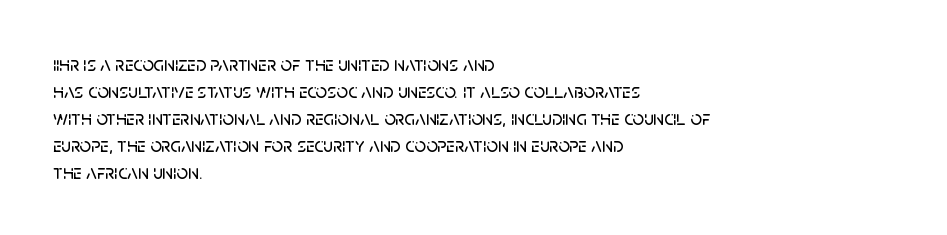
The image shows 20 px text type, upright; set left-aligned, normal line spacing (1.35x), normal letter spacing, not underlined.
